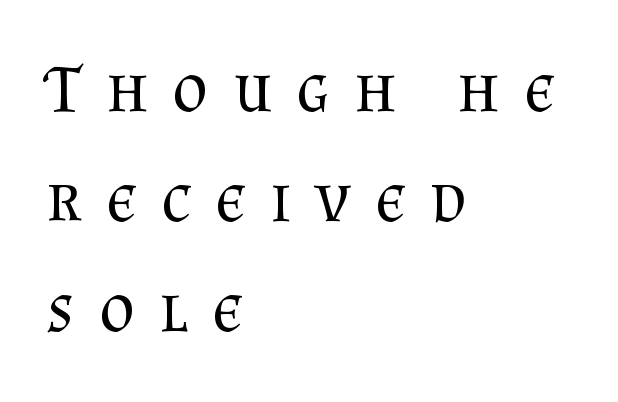
{"serif": "yes", "italic": "no", "bold": "no", "weight": "regular", "width": "normal", "stroke_contrast": "medium", "x_height": "small", "monospaced": "no", "underline": "no", "align": "left", "line_spacing": "normal", "line_spacing_ratio": 1.62, "letter_spacing": "wide", "letter_spacing_em": 0.36, "glyph_px": 68}
